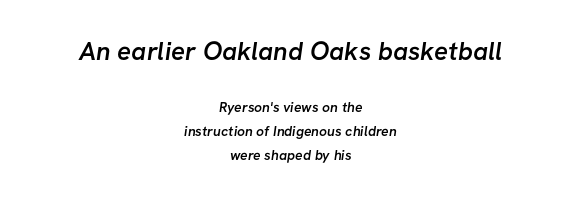
The image shows 26 px text type; set centered, normal line spacing (1.68x), normal letter spacing, not underlined; the first (top) block is 1.86x larger.
